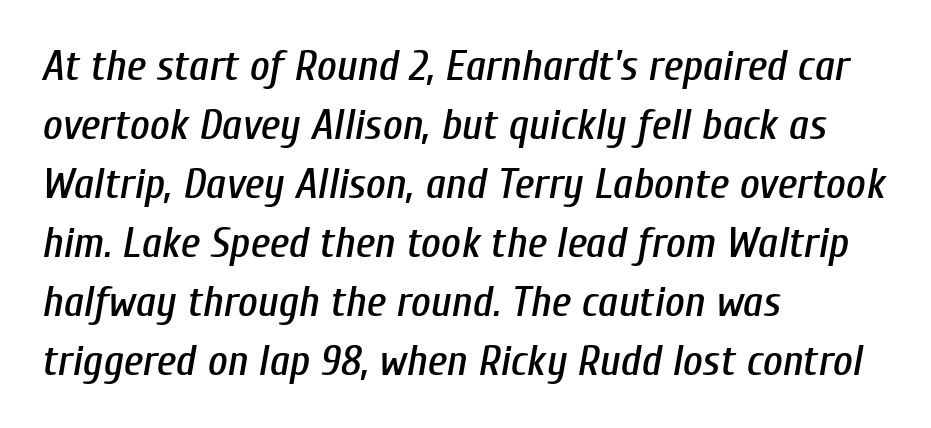
Q: Is the text italic (slanted)? A: Yes, it leans right by about 10 degrees.
Q: Is the text underlined? A: No.
Q: How is the paragraph aligned? A: Left-aligned.
Q: Is the spacing between letters normal or unusually wide? A: Normal.
Q: Is the spacing between lines tight, normal or loose? A: Normal.
Q: Width (condensed, normal, or wide)? A: Condensed.
Q: Stroke contrast? A: Low.
Q: x-height? A: Medium.
Q: Monospaced? A: No.
